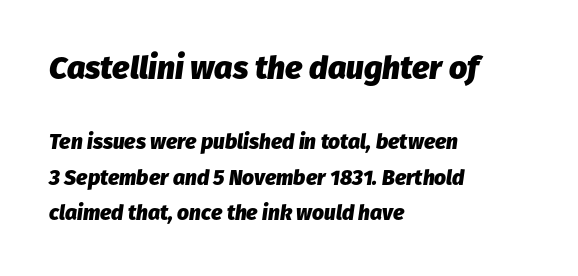
Q: Is the text bold? A: Yes.
Q: Is the text italic (slanted)? A: Yes, it leans right by about 8 degrees.
Q: Is the text underlined? A: No.
Q: How is the paragraph aligned? A: Left-aligned.
Q: Is the spacing between letters normal or unusually wide? A: Normal.
Q: Is the spacing between lines tight, normal or loose? A: Normal.
Q: Which block of text is set in a larger size, the first (top) or the second (bottom)? A: The first (top) one.
Q: Width (condensed, normal, or wide)? A: Normal.
Q: Stroke contrast? A: Low.
Q: x-height? A: Medium.
Q: Monospaced? A: No.
